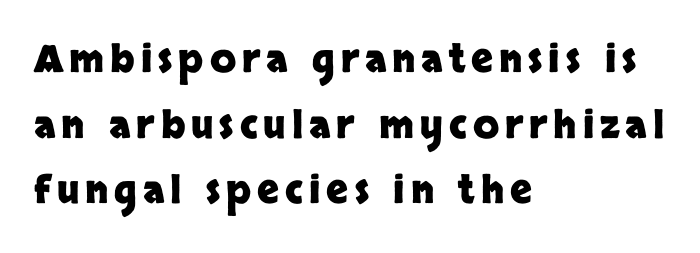
The image shows 38 px heavy sans-serif type, upright; set left-aligned, line spacing 1.73x, not underlined; low stroke contrast and a large x-height.
